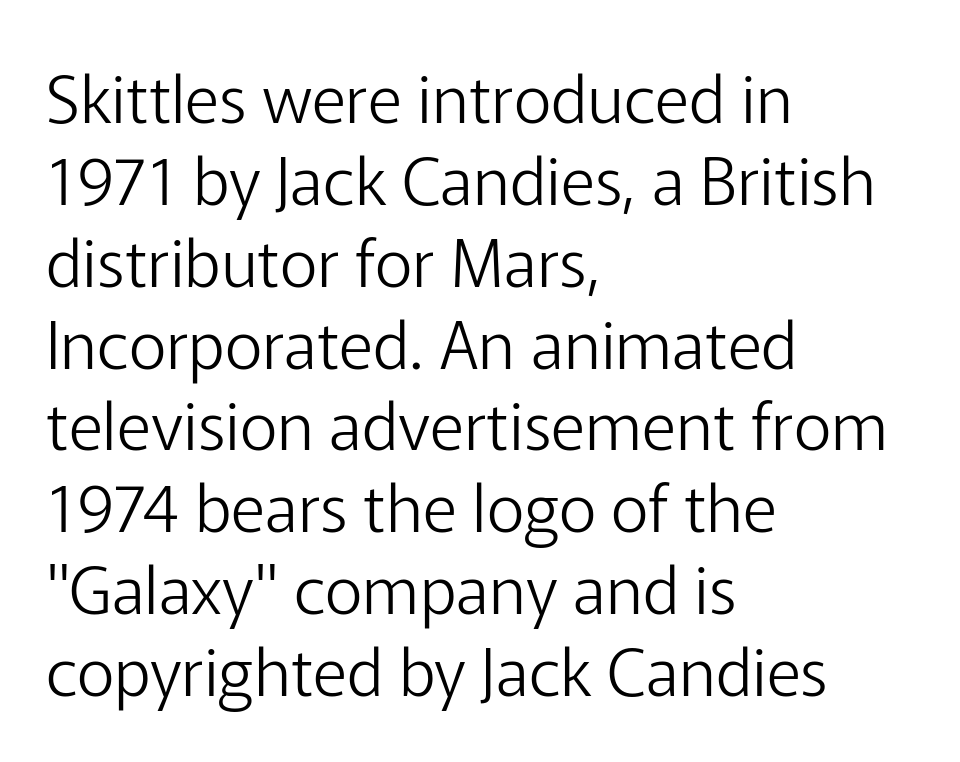
{"serif": "no", "italic": "no", "bold": "no", "weight": "light", "width": "normal", "stroke_contrast": "low", "x_height": "medium", "monospaced": "no", "underline": "no", "align": "left", "line_spacing_ratio": 1.24, "letter_spacing": "normal", "letter_spacing_em": 0.0, "glyph_px": 66}
